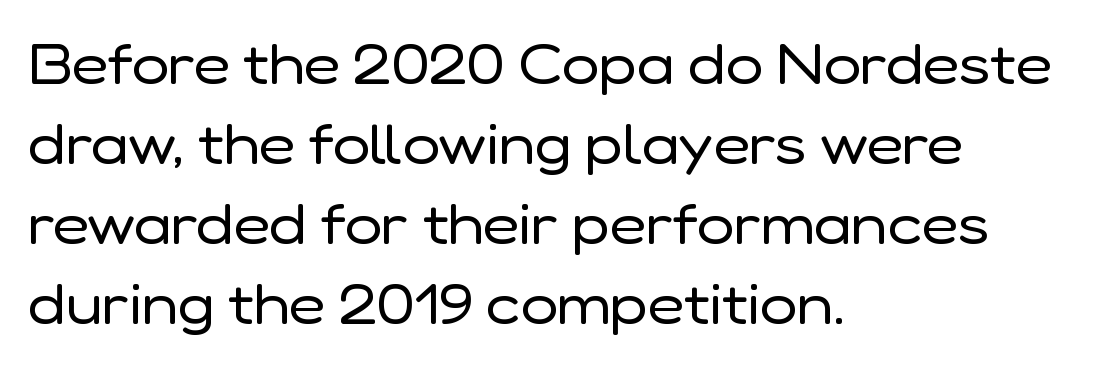
The image shows 56 px regular-weight sans-serif type, upright; set left-aligned, normal line spacing (1.43x), normal letter spacing, not underlined; low stroke contrast and a medium x-height.
